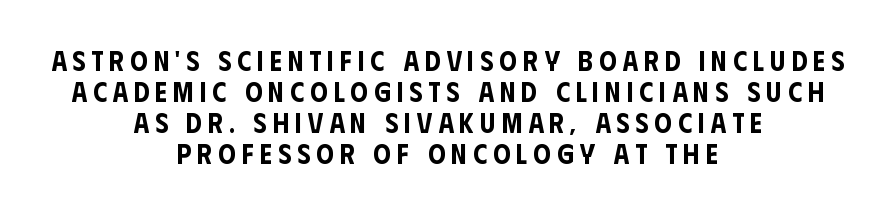
Q: Is the text italic (slanted)? A: No, it is upright.
Q: Is the typeface a serif or a sans-serif typeface? A: Sans-serif.
Q: Is the text underlined? A: No.
Q: How is the paragraph aligned? A: Centered.
Q: Is the spacing between letters normal or unusually wide? A: Unusually wide.
Q: Is the spacing between lines tight, normal or loose? A: Tight.
Q: Width (condensed, normal, or wide)? A: Condensed.
Q: Stroke contrast? A: Low.
Q: x-height? A: Large.
Q: Monospaced? A: No.
